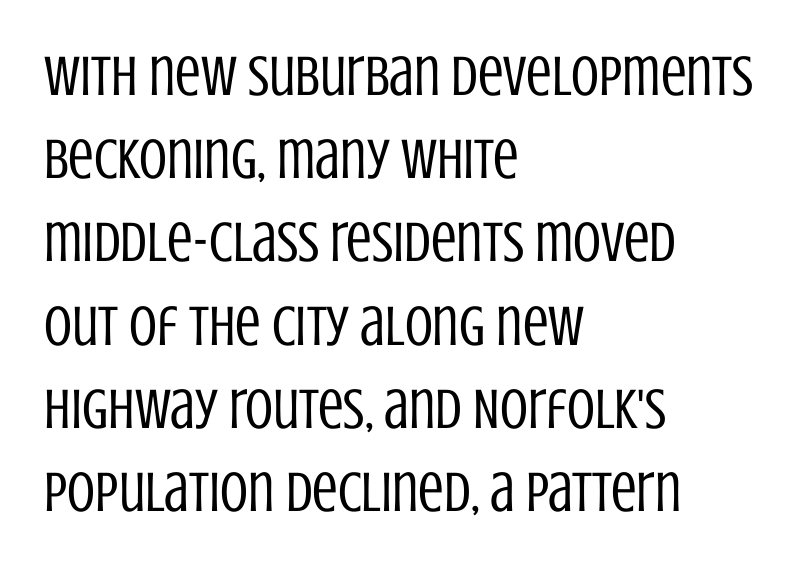
{"serif": "no", "italic": "no", "bold": "no", "weight": "regular", "width": "condensed", "stroke_contrast": "low", "x_height": "large", "monospaced": "no", "underline": "no", "align": "left", "line_spacing": "normal", "line_spacing_ratio": 1.46, "letter_spacing": "normal", "letter_spacing_em": 0.0, "glyph_px": 57}
